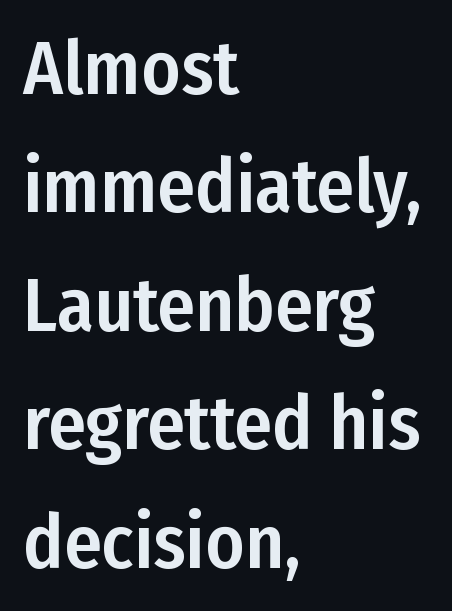
{"serif": "no", "italic": "no", "width": "condensed", "stroke_contrast": "low", "x_height": "medium", "monospaced": "no", "underline": "no", "align": "left", "line_spacing": "normal", "line_spacing_ratio": 1.58, "letter_spacing": "normal", "letter_spacing_em": 0.0, "glyph_px": 75}
